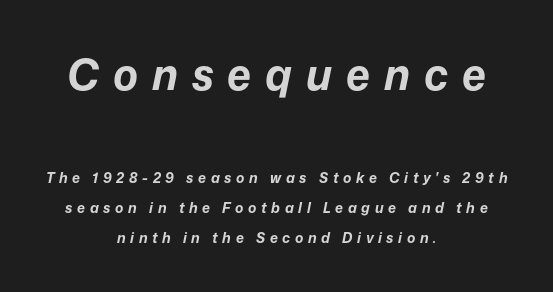
{"italic": "yes", "lean": "right", "slant_degrees": 12, "bold": "yes", "weight": "bold", "width": "normal", "stroke_contrast": "low", "x_height": "medium", "monospaced": "no", "underline": "no", "align": "center", "line_spacing": "loose", "line_spacing_ratio": 2.13, "letter_spacing": "wide", "letter_spacing_em": 0.33, "larger_block": "first", "size_ratio": 3.0, "glyph_px": 42}
